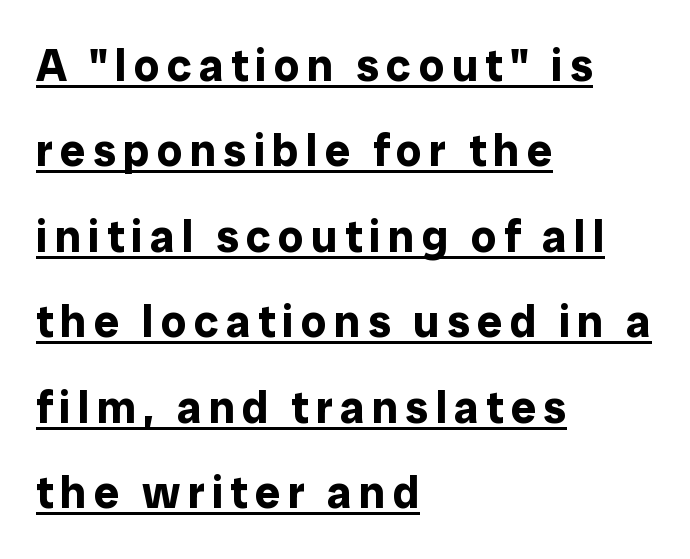
The image shows 45 px bold sans-serif type, upright; set left-aligned, loose line spacing (1.9x), underlined; low stroke contrast and a medium x-height.
